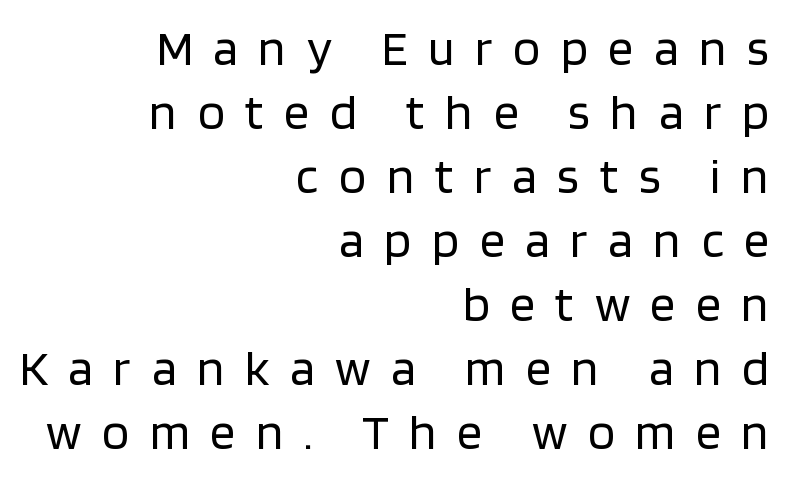
No letter is thick-stroked: the sample isn't bold. These lines are rendered in a variable-pitch font. The designer left line spacing at the default. Is the block centered? No — it sits flush against the right margin.
